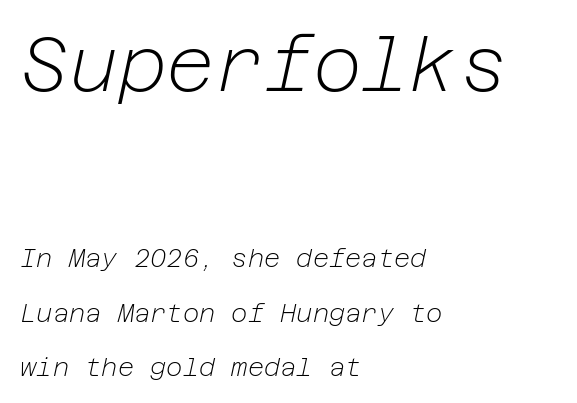
Q: Is the text bold? A: No.
Q: Is the text italic (slanted)? A: Yes, it leans right by about 12 degrees.
Q: Is the text underlined? A: No.
Q: How is the paragraph aligned? A: Left-aligned.
Q: Is the spacing between letters normal or unusually wide? A: Normal.
Q: Is the spacing between lines tight, normal or loose? A: Loose.
Q: Which block of text is set in a larger size, the first (top) or the second (bottom)? A: The first (top) one.
Q: Width (condensed, normal, or wide)? A: Normal.
Q: Stroke contrast? A: Low.
Q: x-height? A: Medium.
